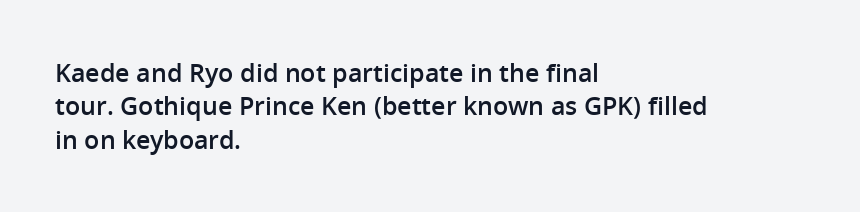
The image shows 25 px text type, upright; set left-aligned, normal line spacing (1.34x), normal letter spacing, not underlined.
